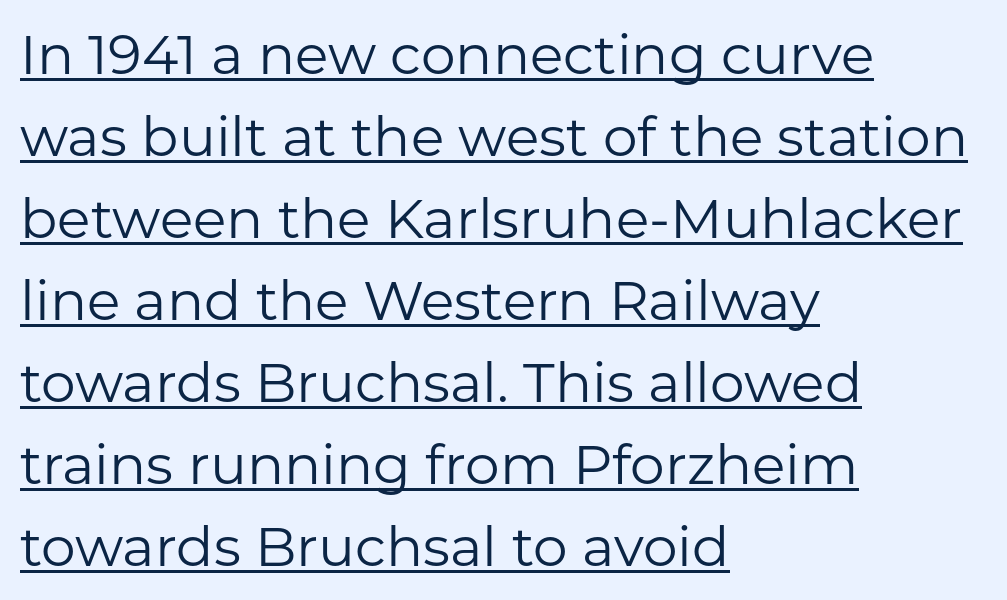
{"serif": "no", "italic": "no", "bold": "no", "weight": "regular", "width": "normal", "stroke_contrast": "low", "x_height": "medium", "monospaced": "no", "underline": "yes", "align": "left", "line_spacing": "normal", "line_spacing_ratio": 1.49, "letter_spacing": "normal", "letter_spacing_em": 0.0, "glyph_px": 55}
